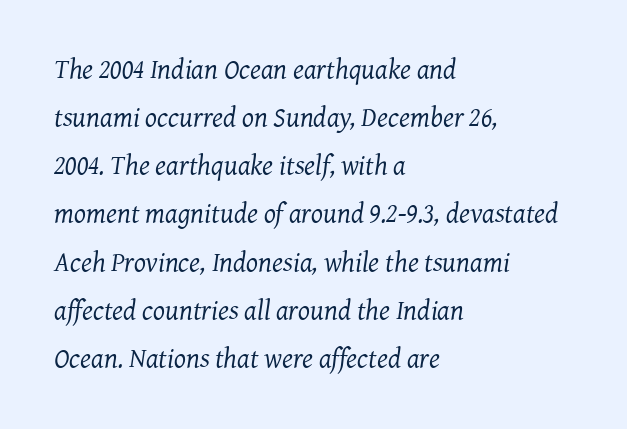
{"serif": "yes", "italic": "yes", "lean": "right", "slant_degrees": 7, "bold": "no", "weight": "regular", "width": "normal", "stroke_contrast": "medium", "x_height": "medium", "monospaced": "no", "underline": "no", "align": "left", "line_spacing_ratio": 1.72, "letter_spacing": "normal", "letter_spacing_em": 0.0, "glyph_px": 28}
